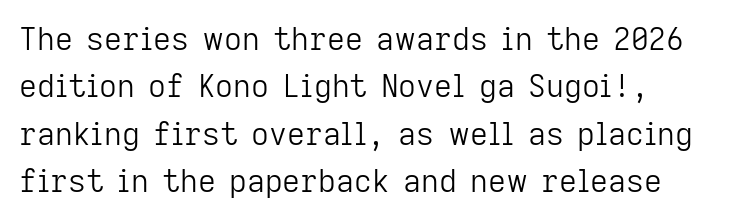
Q: Is the text bold? A: No.
Q: Is the text italic (slanted)? A: No, it is upright.
Q: Is the typeface a serif or a sans-serif typeface? A: Sans-serif.
Q: Is the text underlined? A: No.
Q: Is the spacing between letters normal or unusually wide? A: Normal.
Q: Is the spacing between lines tight, normal or loose? A: Normal.
Q: Width (condensed, normal, or wide)? A: Normal.
Q: Stroke contrast? A: Low.
Q: x-height? A: Medium.
Q: Monospaced? A: No.
